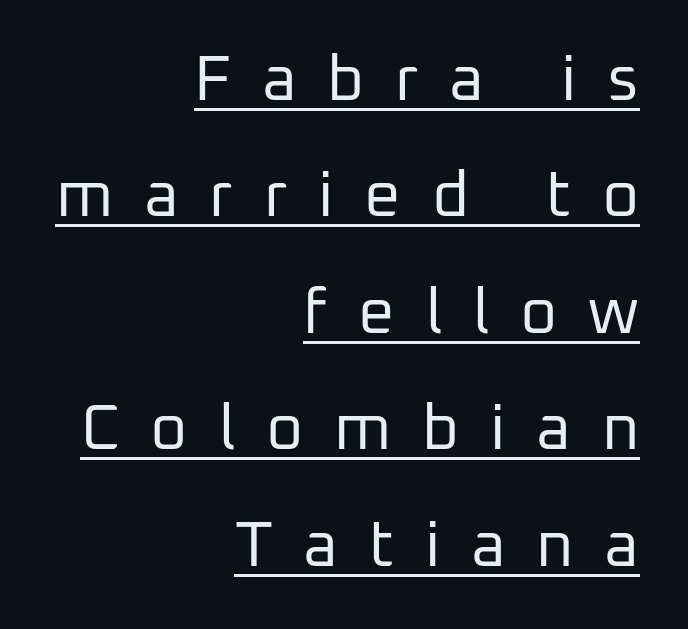
Casual observation: everything's shoved over to the right. The gaps between neighbouring characters are conspicuously large. Check where the strokes stop: nothing finishes them off — pure sans. Spacing verdict: proportional, widths tailored to each character.
